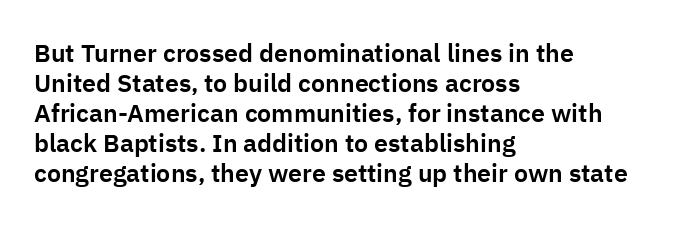
{"italic": "no", "underline": "no", "align": "left", "line_spacing_ratio": 1.2, "letter_spacing": "normal", "letter_spacing_em": 0.0, "glyph_px": 25}
